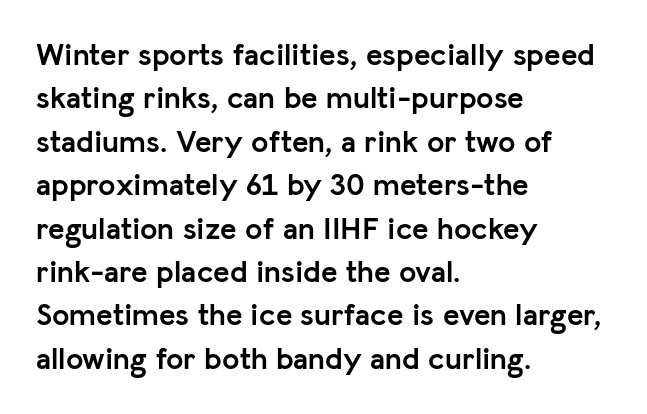
The image shows 31 px semibold sans-serif type, upright; set left-aligned, normal line spacing (1.4x), normal letter spacing, not underlined; low stroke contrast and a medium x-height.
